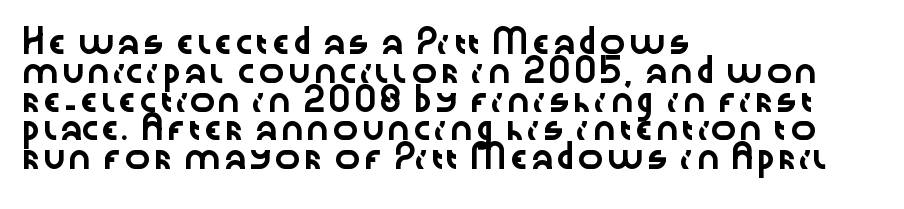
{"italic": "no", "underline": "no", "align": "left", "line_spacing": "normal", "line_spacing_ratio": 1.31, "letter_spacing": "normal", "letter_spacing_em": 0.0, "glyph_px": 22}
